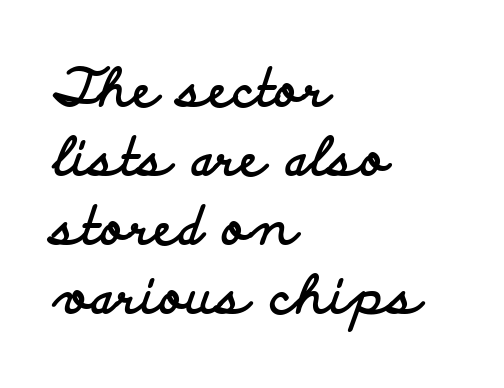
The image shows 52 px bold, wide sans-serif type; set left-aligned, normal line spacing (1.33x), normal letter spacing, not underlined; low stroke contrast and a small x-height.
